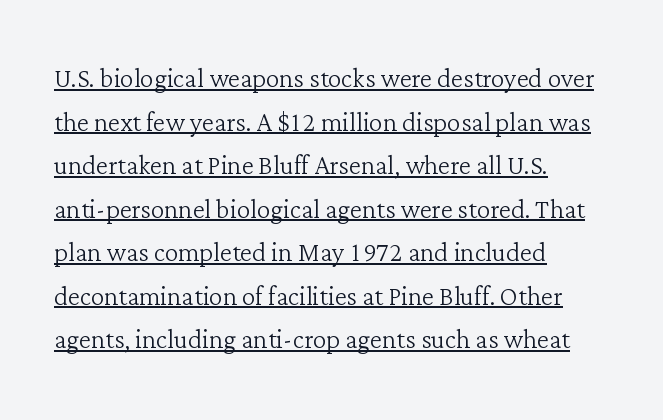
The image shows 34 px light serif type, upright; set left-aligned, normal line spacing (1.28x), normal letter spacing, underlined; low stroke contrast and a medium x-height.
